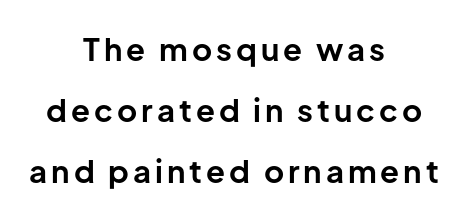
You could not count columns in this text — the font is proportionally spaced. The face used here has the dense, thick strokes of a bold. Typeset on center — no edge is straight. The rendering shows plain stroke endings on the letterforms — a sans-serif design. Characters remain perfectly vertical along every line.
